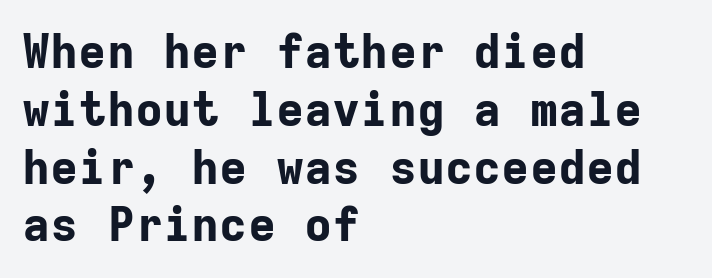
The image shows 47 px bold sans-serif type, upright, monospaced; set left-aligned, line spacing 1.23x, normal letter spacing, not underlined; low stroke contrast and a medium x-height.
